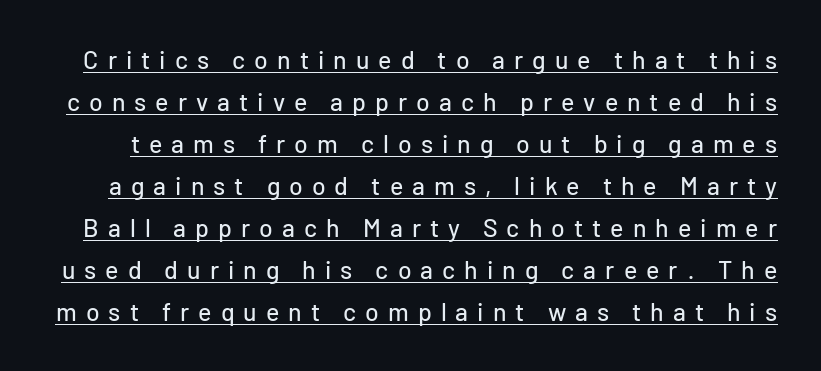
{"italic": "no", "underline": "yes", "line_spacing": "normal", "line_spacing_ratio": 1.68, "letter_spacing": "wide", "letter_spacing_em": 0.36, "glyph_px": 25}
